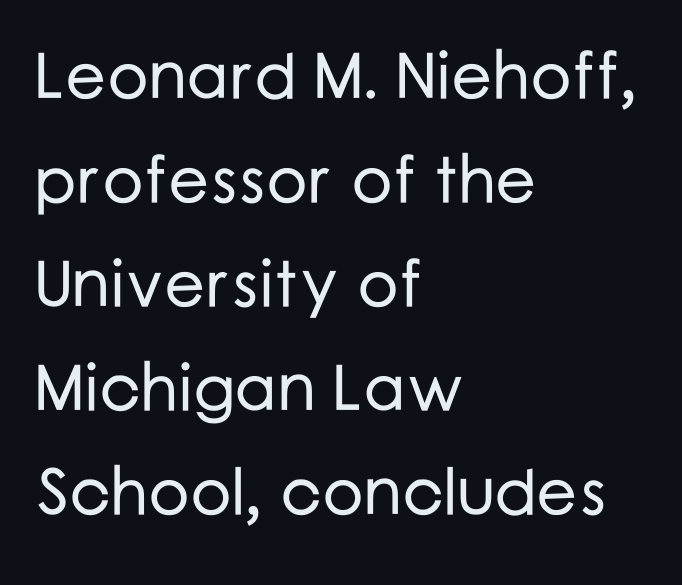
Is this a sans? Yes — the strokes have no serifs. This rendering features lettering with no underline. Every row of glyphs begins at an identical x-position on the left. A typesetter would call this zero additional tracking. Note the varied advance widths — an 'i' is clearly narrower than an 'm'. Interline gaps are of average width in this sample.
